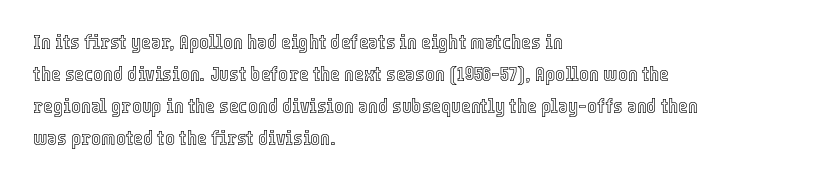
Spacing between characters is what you'd get straight out of the box. This sample is left-justified, so line endings fall wherever the words run out. Has an underline been added? It has not. Evenly set lines give the paragraph a standard silhouette. You can tell it's not italic because the verticals are truly vertical.
